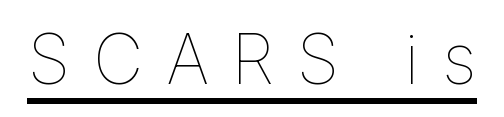
The image shows 70 px thin type, upright; set unusually wide letter spacing (+0.32 em), underlined; low stroke contrast and a medium x-height.
